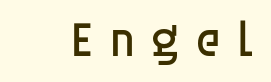
The type sits square on the baseline with zero lean. Check the space under the baseline: it is left empty. Stems and bowls with no extra thickness — not bold. The rendering shows plain stroke endings on the letterforms — a sans-serif design.
